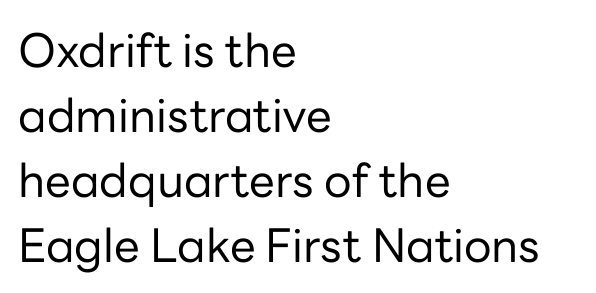
The image shows 46 px regular-weight sans-serif type, upright; set left-aligned, normal line spacing (1.41x), normal letter spacing, not underlined; low stroke contrast and a medium x-height.
